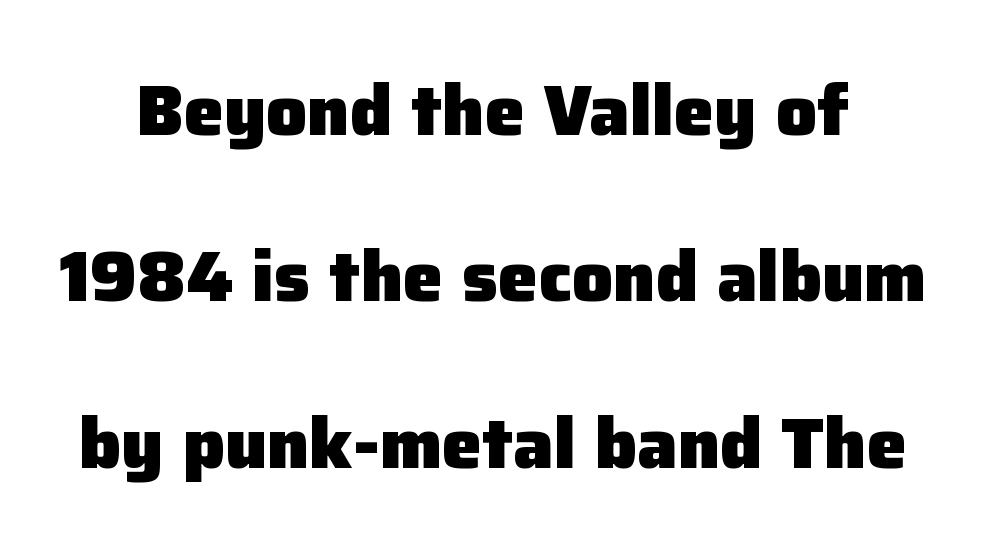
{"serif": "no", "italic": "no", "bold": "yes", "weight": "heavy", "width": "normal", "stroke_contrast": "low", "x_height": "medium", "monospaced": "no", "underline": "no", "line_spacing": "loose", "line_spacing_ratio": 2.31, "letter_spacing": "normal", "letter_spacing_em": 0.0, "glyph_px": 72}
